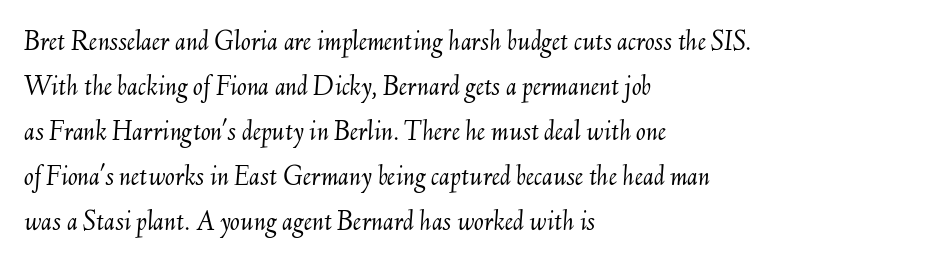
Stroke mass is kept to a normal reading level or below. The face used here is proportionally spaced, like ordinary book or web type. How would I describe the line gaps? Plain and ordinary. The paragraph shown leans on its left margin. Notice how the stems are inclined rather than vertical — that's the hallmark of italics. Look at the tracking — it's just the regular setting, nothing added.
